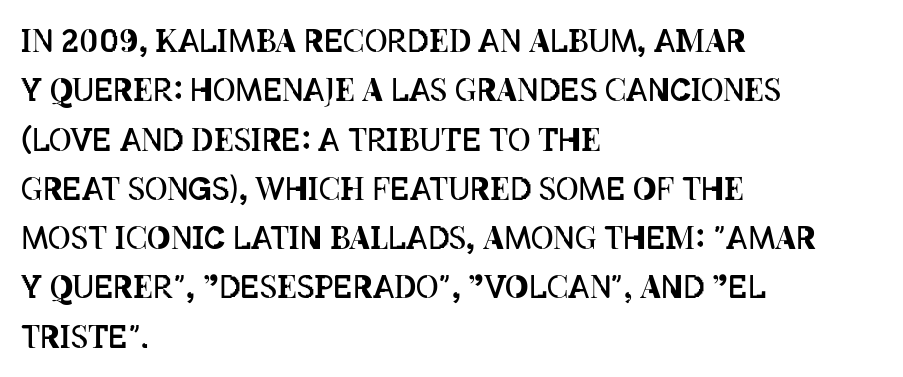
Q: Is the text bold? A: No.
Q: Is the text italic (slanted)? A: No, it is upright.
Q: Is the text underlined? A: No.
Q: How is the paragraph aligned? A: Left-aligned.
Q: Is the spacing between letters normal or unusually wide? A: Normal.
Q: Is the spacing between lines tight, normal or loose? A: Normal.
Q: Width (condensed, normal, or wide)? A: Condensed.
Q: Stroke contrast? A: Low.
Q: x-height? A: Large.
Q: Monospaced? A: No.
